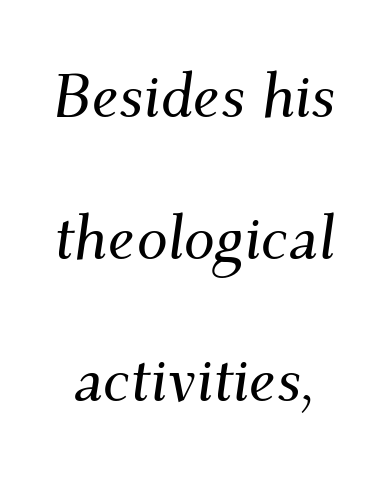
The image shows 62 px serif type, italic (leaning right); set loose line spacing (2.29x), normal letter spacing, not underlined; medium stroke contrast and a small x-height.
